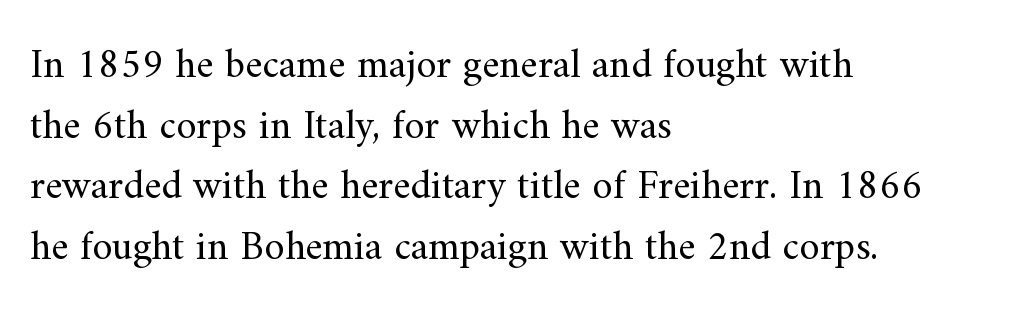
The lines sit at an ordinary, default distance from one another. Weight class: somewhere from thin through regular. You can tell from the footed stems that serif type was used. Clear beneath every line of the passage. The rendering keeps characters at their native spacing. The face used here is proportionally spaced, like ordinary book or web type.
